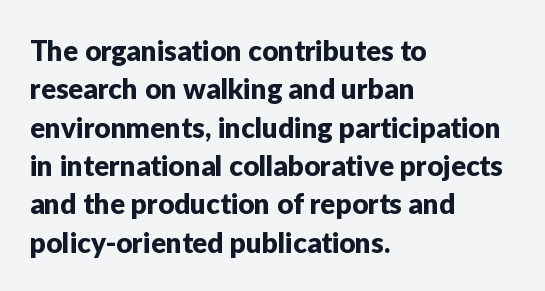
Q: Is the text italic (slanted)? A: No, it is upright.
Q: Is the typeface a serif or a sans-serif typeface? A: Sans-serif.
Q: Is the text underlined? A: No.
Q: How is the paragraph aligned? A: Left-aligned.
Q: Is the spacing between letters normal or unusually wide? A: Normal.
Q: Is the spacing between lines tight, normal or loose? A: Normal.
Q: Width (condensed, normal, or wide)? A: Normal.
Q: Stroke contrast? A: Low.
Q: x-height? A: Medium.
Q: Monospaced? A: No.
